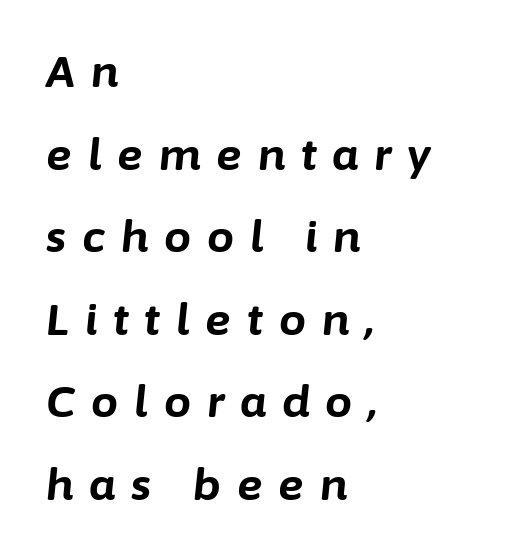
The image shows 43 px bold type, italic (leaning right); set left-aligned, loose line spacing (1.92x), unusually wide letter spacing (+0.37 em), not underlined; low stroke contrast and a medium x-height.
